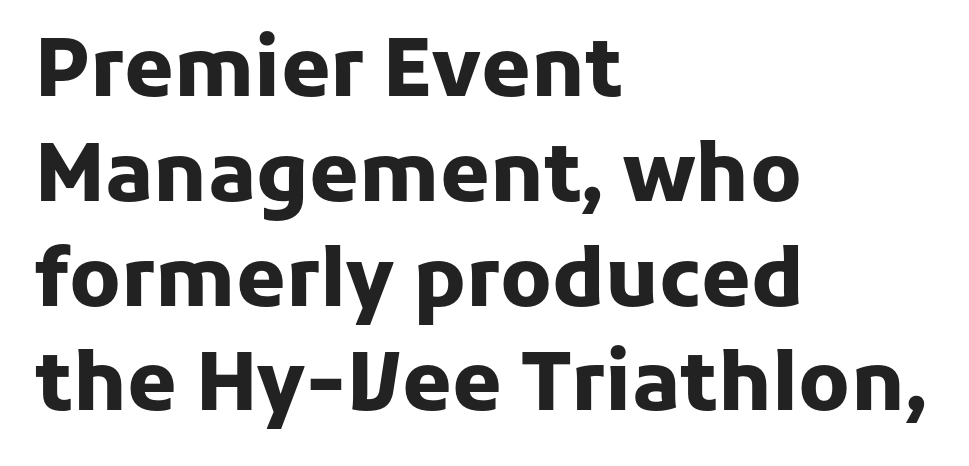
Look at the tracking — it's just the regular setting, nothing added. The text was rendered using a sans face with plain stroke endings. Is this a fixed-width face? No — the glyphs have proportional, varying widths. Weight: bold.
